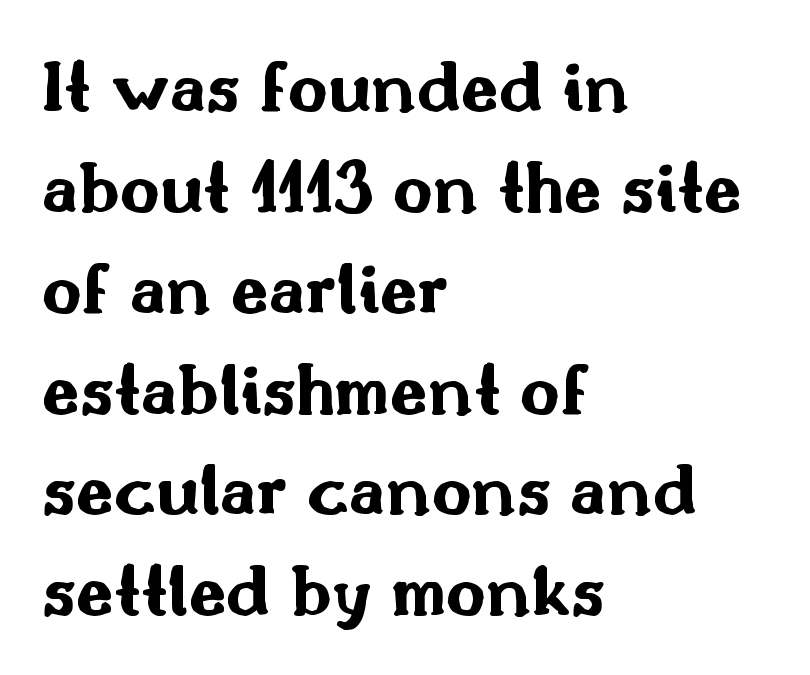
The typography opts for an upright posture over an oblique one. Look at the tracking — it's just the regular setting, nothing added. The glyphs have the mass of a bold cut. Typographically, this falls in the sans-serif category. The passage shown is not underscored anywhere. The lines sit at an ordinary, default distance from one another.
